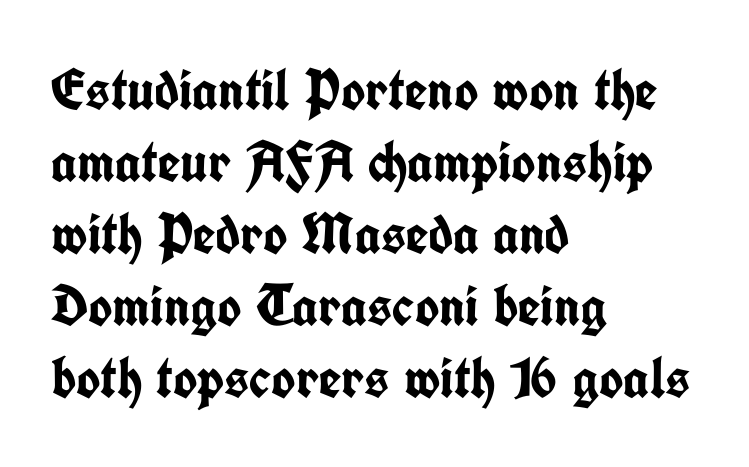
The area under the type is left untouched. Style check: upright. These lines are composed in type without serifs. If you drew a ruler down the left edge, every line would touch it. Observe the ordinary spacing: letters are neighbours, not strangers.
